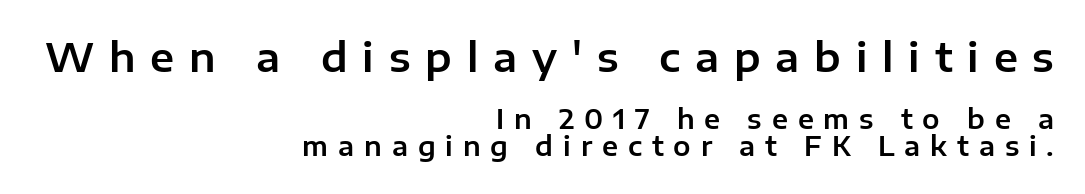
The image shows 39 px sans-serif type, upright; set right-aligned, tight line spacing (1.03x), unusually wide letter spacing (+0.38 em), not underlined; the first (top) block is 1.5x larger; low stroke contrast and a medium x-height.
